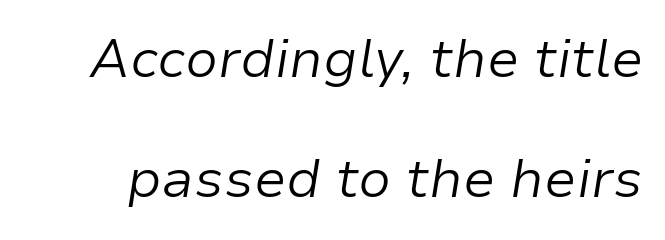
The image shows 54 px light type, italic (leaning right); set loose line spacing (2.23x), normal letter spacing, not underlined; low stroke contrast and a medium x-height.
